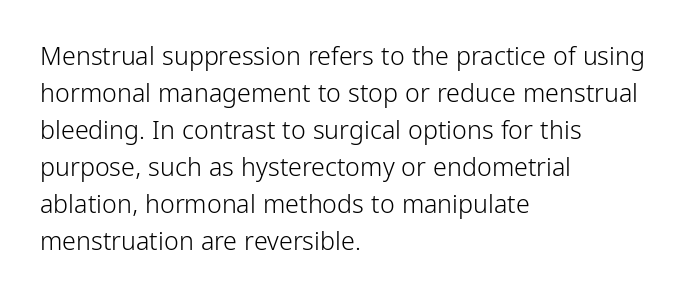
A typesetter would call this leading conventional body-copy spacing. Descender tails drop into unmarked territory. Visually the block forms a straight wall on the left and a jagged coastline on the right. Do the letters lean? They stand straight.
